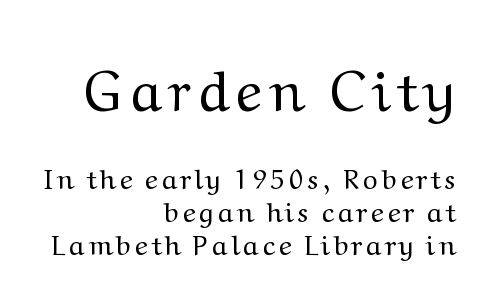
Q: Is the text bold? A: No.
Q: Is the text italic (slanted)? A: No, it is upright.
Q: Is the typeface a serif or a sans-serif typeface? A: Serif.
Q: Is the text underlined? A: No.
Q: How is the paragraph aligned? A: Right-aligned.
Q: Which block of text is set in a larger size, the first (top) or the second (bottom)? A: The first (top) one.
Q: Width (condensed, normal, or wide)? A: Normal.
Q: Stroke contrast? A: Medium.
Q: x-height? A: Medium.
Q: Monospaced? A: No.
